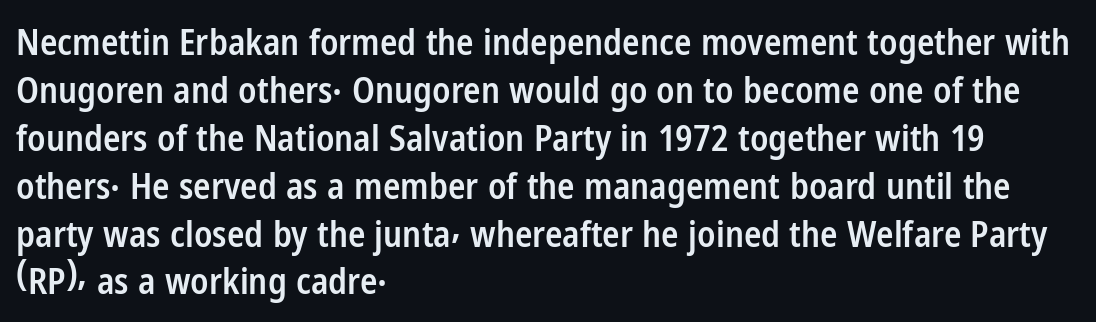
{"serif": "no", "italic": "no", "bold": "semi", "weight": "semibold", "width": "condensed", "stroke_contrast": "low", "x_height": "medium", "monospaced": "no", "underline": "no", "align": "left", "line_spacing": "normal", "line_spacing_ratio": 1.33, "letter_spacing": "normal", "letter_spacing_em": 0.0, "glyph_px": 36}
